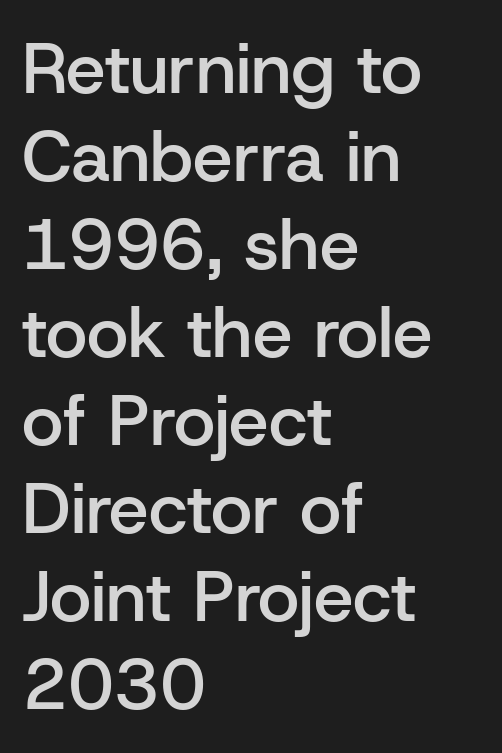
Q: Is the text bold? A: Semi-bold.
Q: Is the text italic (slanted)? A: No, it is upright.
Q: Is the typeface a serif or a sans-serif typeface? A: Sans-serif.
Q: Is the text underlined? A: No.
Q: How is the paragraph aligned? A: Left-aligned.
Q: Is the spacing between letters normal or unusually wide? A: Normal.
Q: Width (condensed, normal, or wide)? A: Normal.
Q: Stroke contrast? A: Low.
Q: x-height? A: Medium.
Q: Monospaced? A: No.
